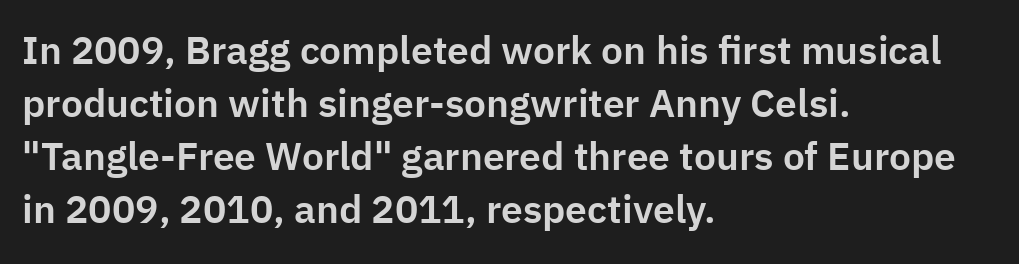
The image shows 39 px sans-serif type, upright; set left-aligned, normal line spacing (1.36x), normal letter spacing, not underlined; low stroke contrast and a medium x-height.
